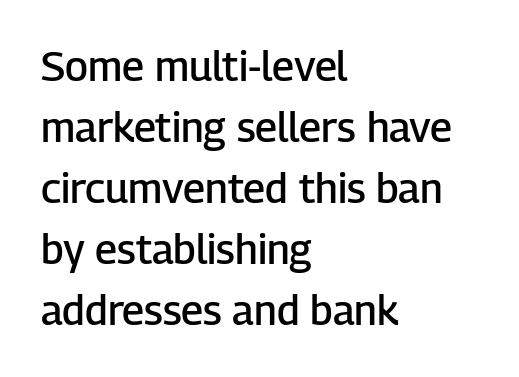
{"serif": "no", "italic": "no", "bold": "semi", "weight": "semibold", "width": "normal", "stroke_contrast": "low", "x_height": "medium", "monospaced": "no", "underline": "no", "align": "left", "line_spacing": "normal", "line_spacing_ratio": 1.49, "letter_spacing": "normal", "letter_spacing_em": 0.0, "glyph_px": 41}
